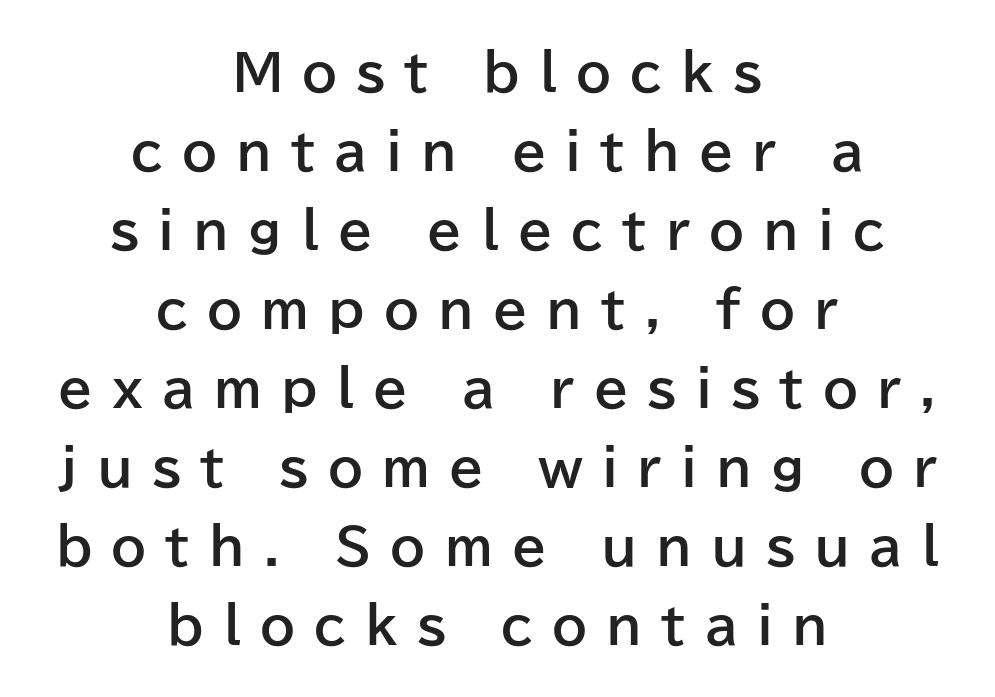
Proportional: the letters do not fall into vertical columns. This is heavy type, rendered in bold. Someone cranked the tracking dial way up on this one. Each letter's strokes conclude bluntly, with no projecting serifs. The string is rendered with underlining switched off.
